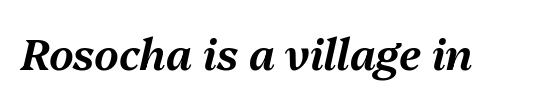
These lines are rendered in a variable-pitch font. Tracking value appears to be zero — textbook default spacing. The specimen omits any rule beneath the text block's lines. If you drew a line through each stem, it would be angled.
